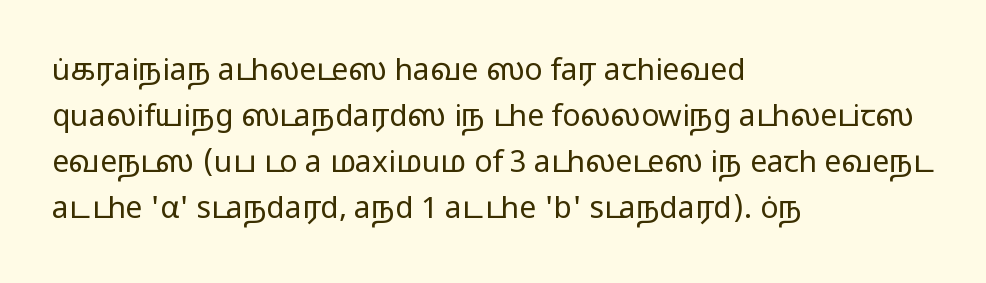
Q: Is the text bold? A: No.
Q: Is the text italic (slanted)? A: No, it is upright.
Q: Is the typeface a serif or a sans-serif typeface? A: Sans-serif.
Q: Is the text underlined? A: No.
Q: How is the paragraph aligned? A: Left-aligned.
Q: Is the spacing between letters normal or unusually wide? A: Normal.
Q: Is the spacing between lines tight, normal or loose? A: Normal.
Q: Width (condensed, normal, or wide)? A: Wide.
Q: Stroke contrast? A: Low.
Q: x-height? A: Medium.
Q: Monospaced? A: No.
